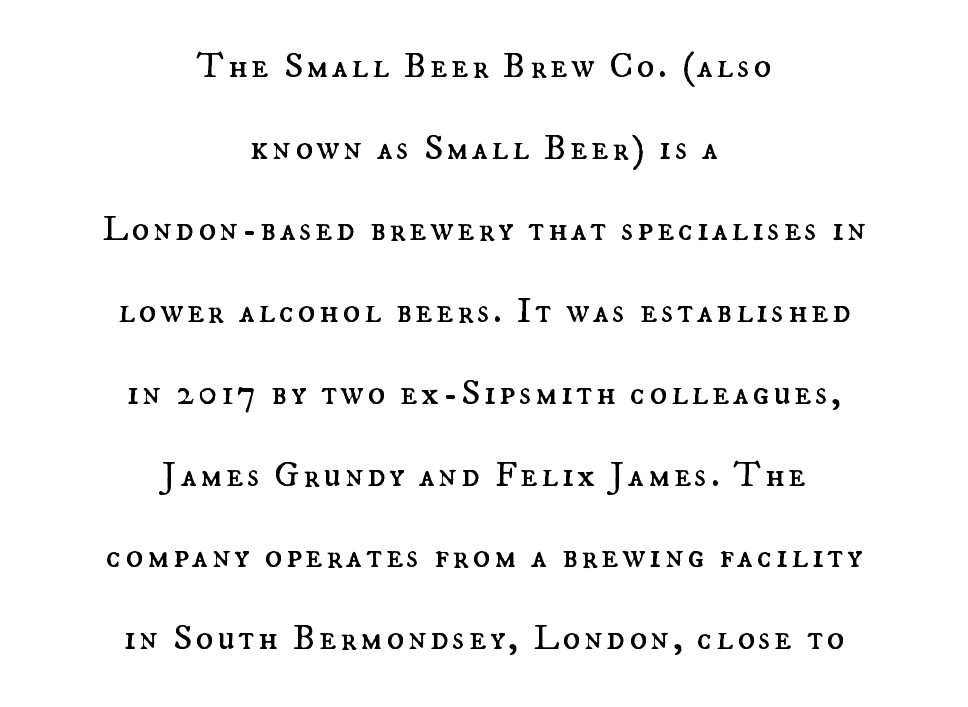
Heaviness? Minimal to ordinary, like unemphasized prose. In CSS terms this would be text-align: center. In terms of leading, this rendering errs on the spacious side. Tall strokes in this sample are plumb rather than angled.
